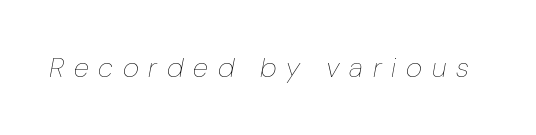
The passage shown is typed in a proportional face where columns would drift. Compared with ordinary roman type, these characters are visibly tilted. Anything drawn beneath the words? Only blank space. Summary of weight: not heavy and not bold.
